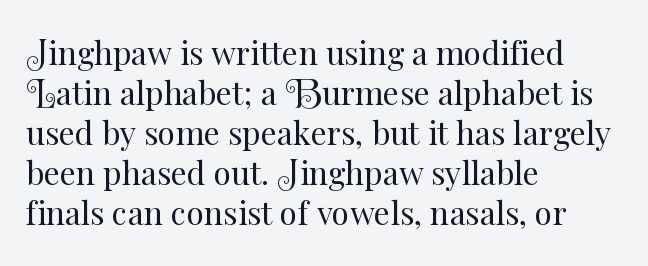
{"italic": "no", "bold": "no", "weight": "regular", "width": "normal", "stroke_contrast": "medium", "x_height": "small", "monospaced": "no", "underline": "no", "align": "left", "line_spacing": "normal", "line_spacing_ratio": 1.25, "letter_spacing": "normal", "letter_spacing_em": 0.0, "glyph_px": 32}
